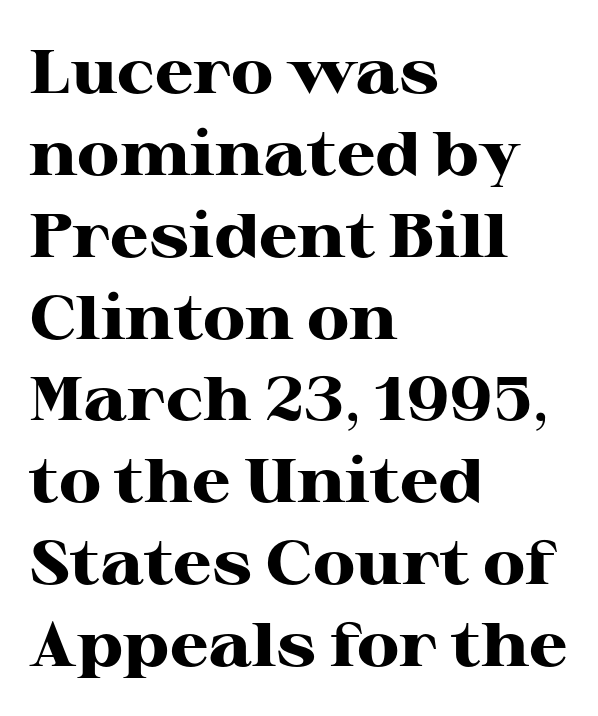
{"serif": "yes", "italic": "no", "bold": "yes", "weight": "heavy", "width": "wide", "stroke_contrast": "high", "x_height": "medium", "monospaced": "no", "underline": "no", "align": "left", "line_spacing": "normal", "line_spacing_ratio": 1.32, "letter_spacing": "normal", "letter_spacing_em": 0.0, "glyph_px": 62}
